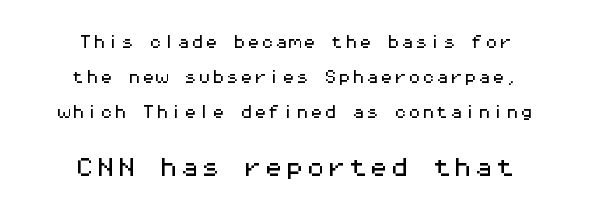
{"italic": "no", "underline": "no", "align": "center", "line_spacing": "loose", "line_spacing_ratio": 2.5, "letter_spacing": "normal", "letter_spacing_em": 0.0, "larger_block": "second", "size_ratio": 1.5, "glyph_px": 21}
